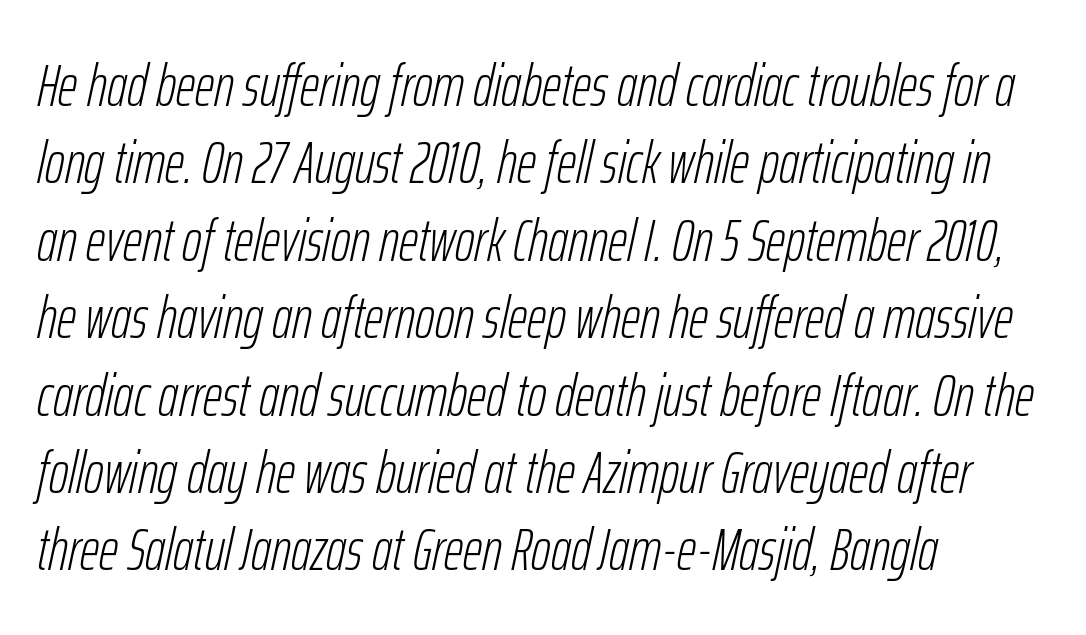
Every row of glyphs begins at an identical x-position on the left. The area under the type is left untouched. Standard letterfit; no display-style spreading of the glyphs. Stem width sits at or under what a default text font uses.
